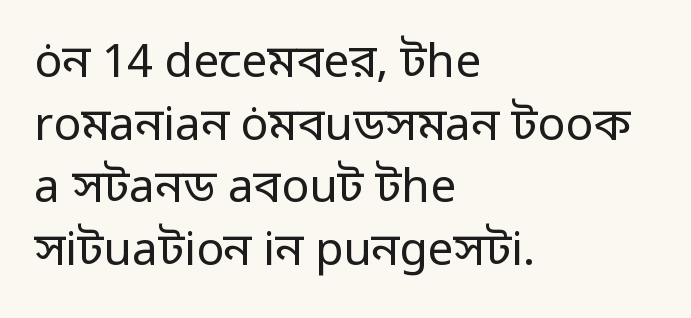
The image shows 46 px regular-weight sans-serif type, upright; set left-aligned, normal line spacing (1.36x), normal letter spacing, not underlined; low stroke contrast and a medium x-height.
